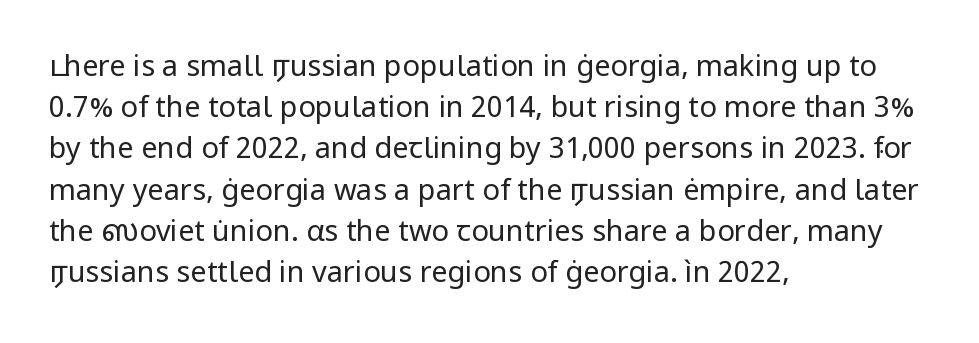
{"serif": "no", "italic": "no", "bold": "no", "weight": "regular", "width": "normal", "stroke_contrast": "low", "x_height": "medium", "monospaced": "no", "underline": "no", "align": "left", "line_spacing": "normal", "line_spacing_ratio": 1.42, "letter_spacing": "normal", "letter_spacing_em": 0.0, "glyph_px": 29}
